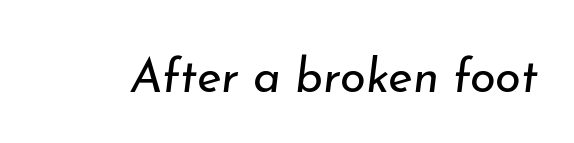
{"italic": "yes", "lean": "right", "slant_degrees": 7, "bold": "no", "weight": "regular", "width": "normal", "stroke_contrast": "low", "x_height": "small", "monospaced": "no", "underline": "no", "letter_spacing": "normal", "letter_spacing_em": 0.0, "glyph_px": 47}
